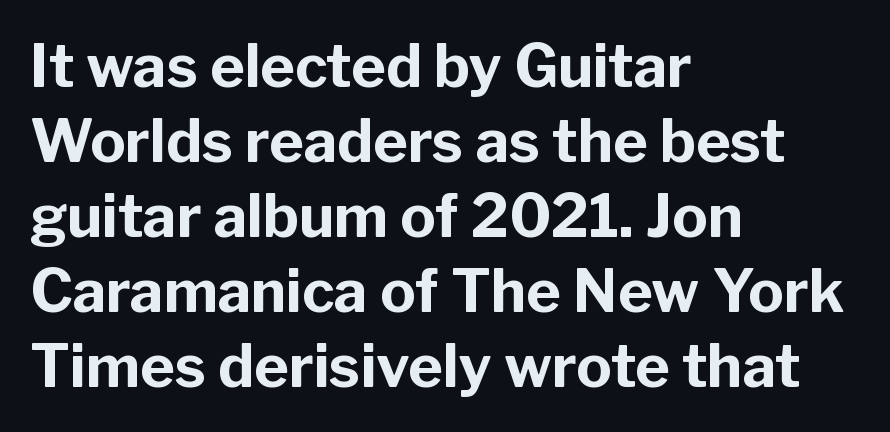
The leading is moderate, giving the passage an even texture. Line starts are locked; line ends wander. The letters advance in unequal steps, a hallmark of proportional type. These lines keep a tight, regular rhythm from letter to letter. No italicization has been applied; the sample stays upright. Lines of text with bare space underneath.
